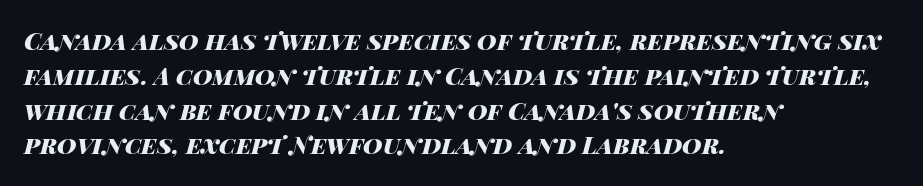
{"italic": "yes", "lean": "right", "slant_degrees": 14, "bold": "yes", "underline": "no", "align": "left", "line_spacing": "normal", "line_spacing_ratio": 1.45, "letter_spacing": "normal", "letter_spacing_em": 0.0, "glyph_px": 24}
